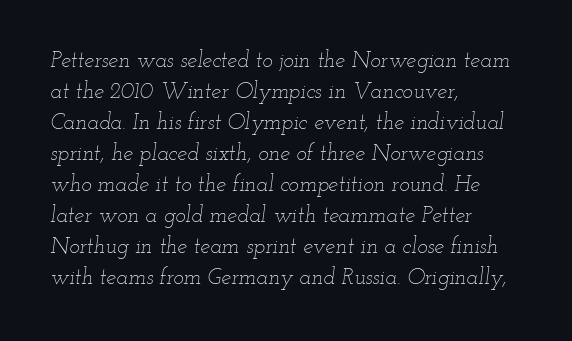
The space between consecutive lines is moderate. Heft: none added — not bold. The face used here has a pronounced slope to its letters. No extra tracking has been applied to these lines. This rendering uses left alignment, leaving the right contour irregular. The words here are not underlined.
